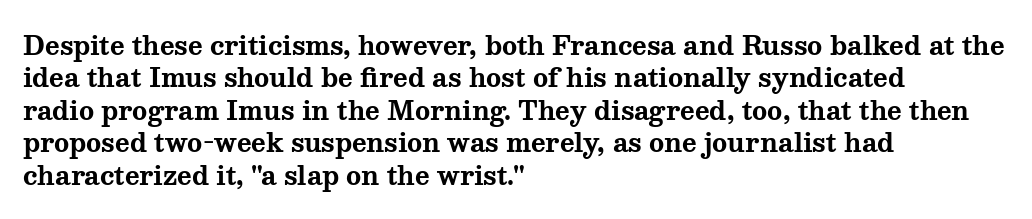
{"italic": "no", "bold": "yes", "underline": "no", "align": "left", "line_spacing": "normal", "line_spacing_ratio": 1.3, "letter_spacing": "normal", "letter_spacing_em": 0.0, "glyph_px": 25}
